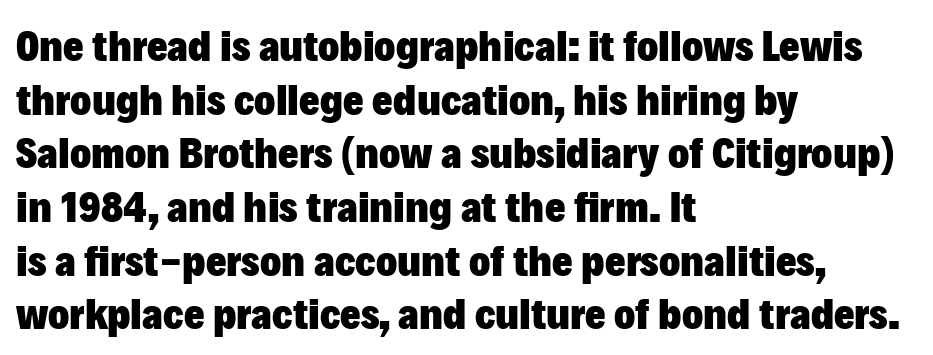
{"serif": "no", "italic": "no", "bold": "yes", "weight": "heavy", "width": "normal", "stroke_contrast": "low", "x_height": "medium", "monospaced": "no", "underline": "no", "align": "left", "line_spacing_ratio": 1.22, "letter_spacing": "normal", "letter_spacing_em": 0.0, "glyph_px": 44}
